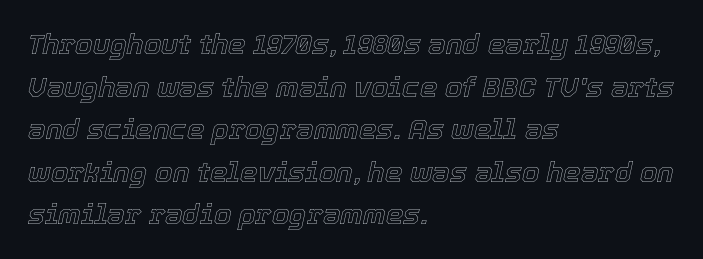
Leading: standard. A classic flush-left, rag-right setting is used for this passage. Descender tails drop into unmarked territory. Each letter keeps its own natural width here, so spacing adapts to shape.
